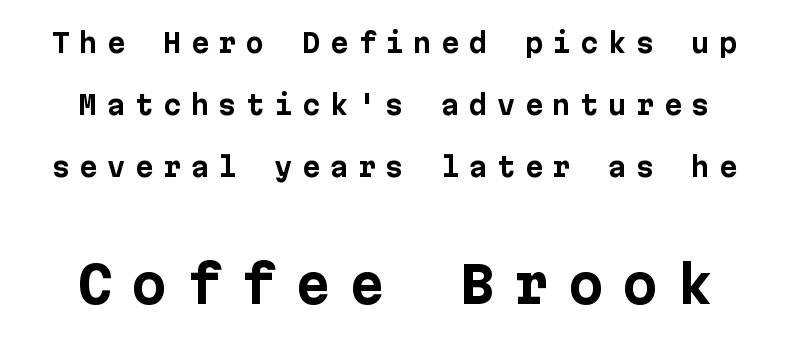
The image shows 51 px bold sans-serif type, upright; set loose line spacing (2.38x), unusually wide letter spacing (+0.37 em), not underlined; the second (bottom) block is 1.96x larger; low stroke contrast and a medium x-height.
